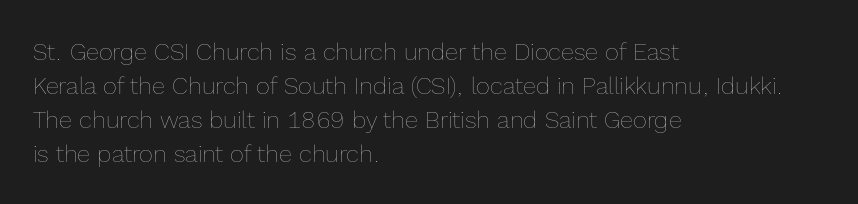
Decoration check: the copy has no underline. Teacher's note: observe the even left margin — that is flush-left alignment. Interline gaps are of average width in this sample. No chunkiness to these letters — they're not bold. These lines were composed using upright roman letters.
